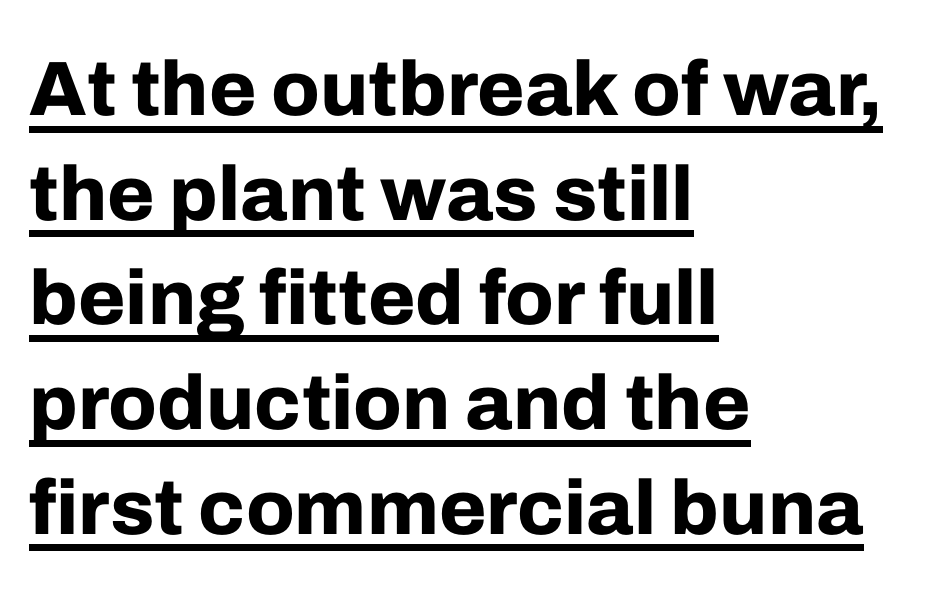
The image shows 77 px bold sans-serif type, upright; set left-aligned, normal line spacing (1.36x), normal letter spacing, underlined; low stroke contrast and a medium x-height.
